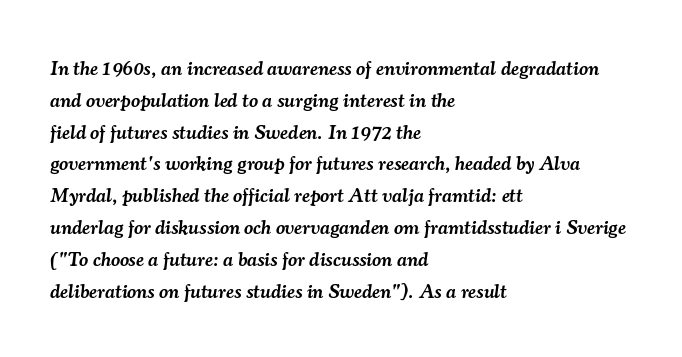
Baseline-to-baseline distance is the conventional proportion of letter height. Letters rest on an invisible, unmarked baseline. Words appear dense and cohesive because spacing is normal. Visually the block forms a straight wall on the left and a jagged coastline on the right. As a designer I'd log this as weight 600, semibold. Yep, that's italic — everything's leaning.
